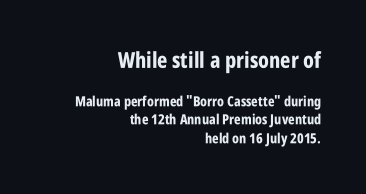
The rendering uses a bold face; every stroke is thick and dark. These two chunks differ in scale, with the top chunk taking the larger measure. Casual observation: everything's shoved over to the right. Ordinary non-slanted type is in use. Letters rest on an invisible, unmarked baseline.
